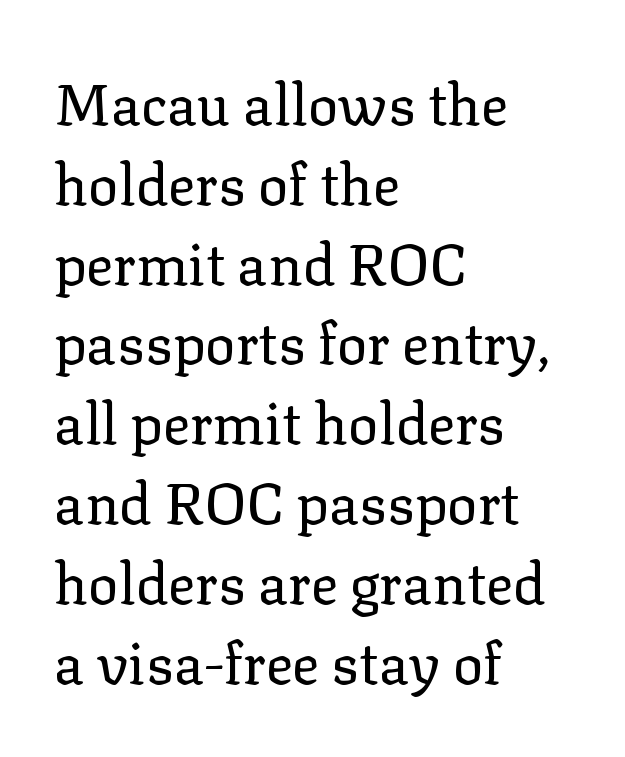
The letters advance in unequal steps, a hallmark of proportional type. Underlining? Definitely not there. Is the letter spacing exaggerated? No — it looks like the ordinary default. The letters look calm and open, with moderate or lighter stems.
